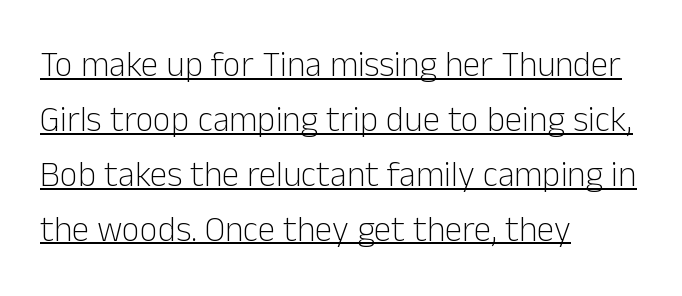
{"serif": "no", "italic": "no", "bold": "no", "weight": "light", "width": "normal", "stroke_contrast": "low", "x_height": "medium", "monospaced": "no", "underline": "yes", "align": "left", "line_spacing": "normal", "line_spacing_ratio": 1.57, "letter_spacing": "normal", "letter_spacing_em": 0.0, "glyph_px": 35}
